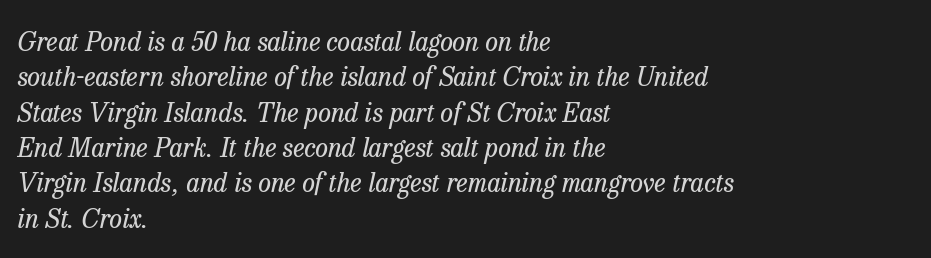
Q: Is the text bold? A: No.
Q: Is the text italic (slanted)? A: Yes, it leans right by about 13 degrees.
Q: Is the text underlined? A: No.
Q: How is the paragraph aligned? A: Left-aligned.
Q: Is the spacing between letters normal or unusually wide? A: Normal.
Q: Is the spacing between lines tight, normal or loose? A: Normal.
